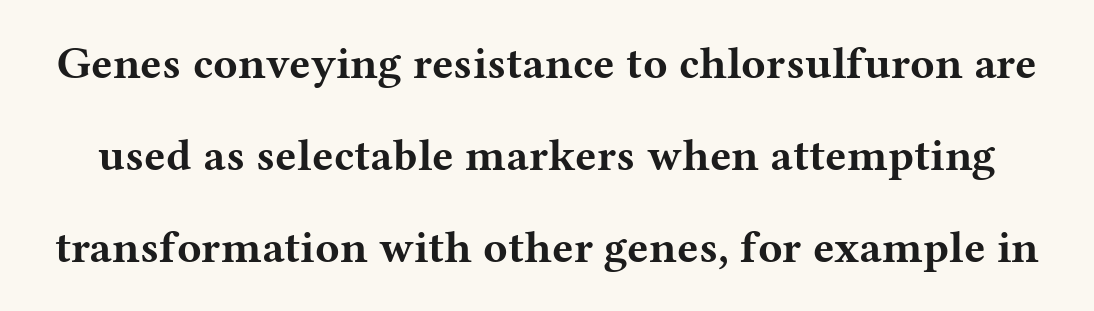
The image shows 45 px bold, wide serif type, upright; set loose line spacing (2.04x), normal letter spacing, not underlined; medium stroke contrast and a medium x-height.
